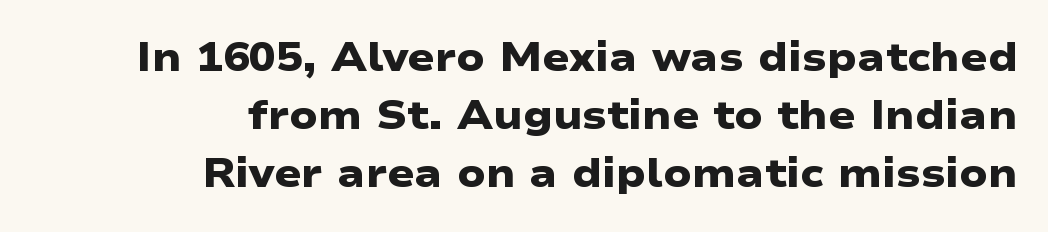
Q: Is the text bold? A: Yes.
Q: Is the typeface a serif or a sans-serif typeface? A: Sans-serif.
Q: Is the text underlined? A: No.
Q: How is the paragraph aligned? A: Right-aligned.
Q: Is the spacing between letters normal or unusually wide? A: Normal.
Q: Is the spacing between lines tight, normal or loose? A: Normal.
Q: Width (condensed, normal, or wide)? A: Wide.
Q: Stroke contrast? A: Low.
Q: x-height? A: Medium.
Q: Monospaced? A: No.
